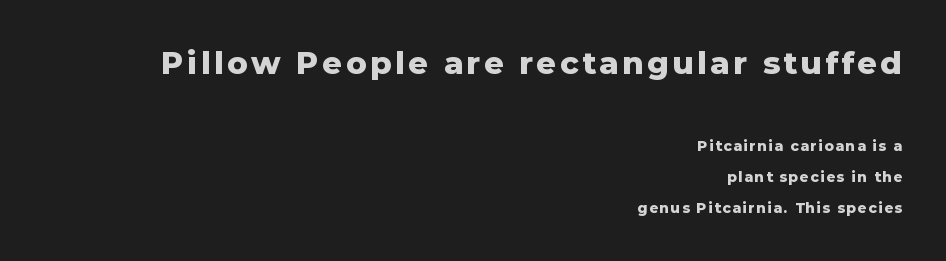
{"serif": "no", "italic": "no", "bold": "yes", "weight": "heavy", "width": "normal", "stroke_contrast": "low", "x_height": "medium", "monospaced": "no", "underline": "no", "align": "right", "line_spacing": "loose", "line_spacing_ratio": 2.2, "larger_block": "first", "size_ratio": 2.21, "glyph_px": 31}
